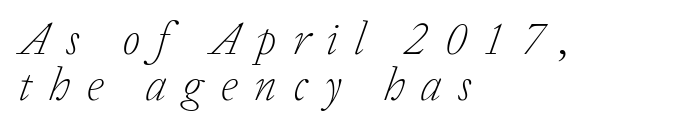
{"serif": "yes", "italic": "yes", "lean": "right", "slant_degrees": 20, "bold": "no", "weight": "light", "width": "normal", "stroke_contrast": "low", "x_height": "medium", "monospaced": "no", "underline": "no", "align": "left", "line_spacing": "tight", "line_spacing_ratio": 1.0, "letter_spacing": "wide", "letter_spacing_em": 0.36, "glyph_px": 46}
